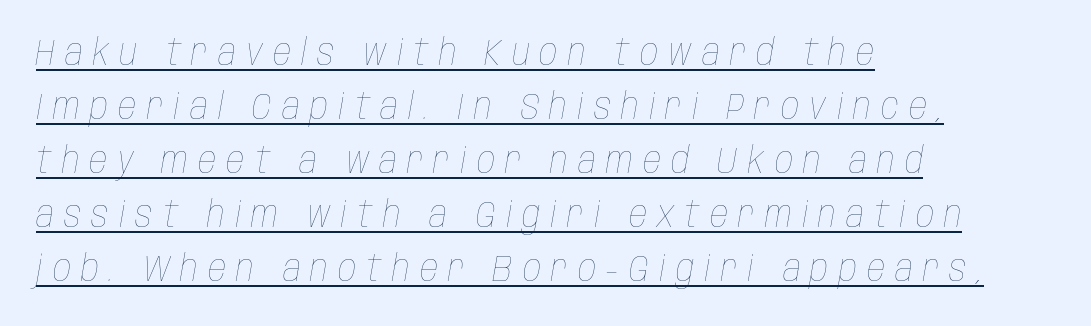
The image shows 36 px thin, condensed type, italic (leaning right); set left-aligned, normal line spacing (1.5x), unusually wide letter spacing (+0.28 em), underlined; low stroke contrast and a large x-height.
